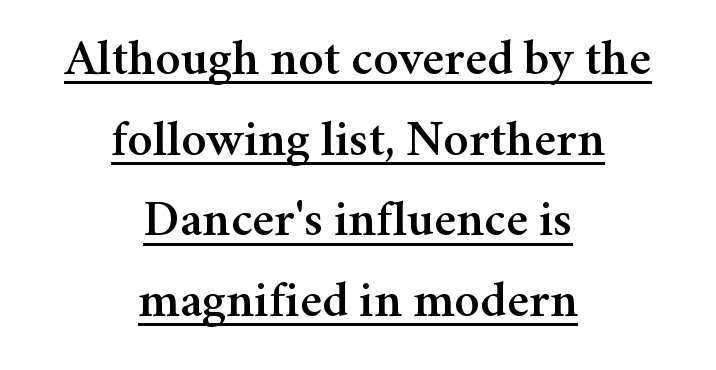
The typesetter has applied underlining to the passage shown. Unlike a clean sans, this face finishes its strokes with serifs. Vertical spacing — default. Standard letterfit; no display-style spreading of the glyphs. Notice how the passage keeps no hard edge, just a central spine.
